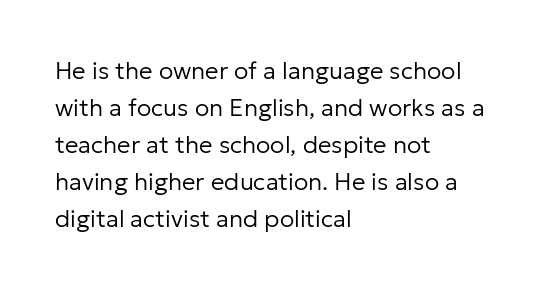
Vertical strokes here are truly vertical. Every row of glyphs begins at an identical x-position on the left. Between one letter and the next there's only the usual sliver of space. Only glyphs here, with clear space below each row.
